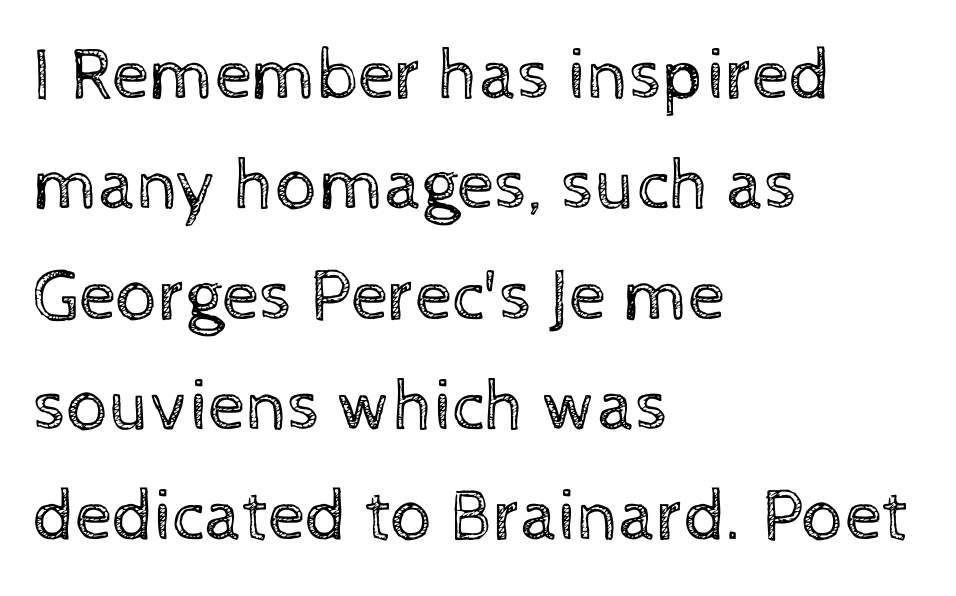
The image shows 74 px regular-weight type, upright; set left-aligned, normal line spacing (1.49x), normal letter spacing, not underlined; a medium x-height.
